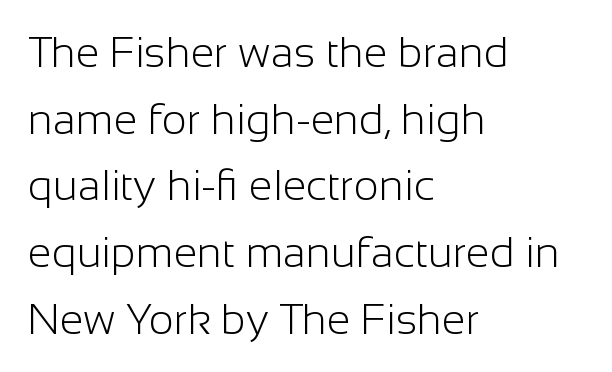
Normally led — the rows are evenly, conventionally spaced. Descenders hang freely into open space. Nothing heavy about these letters — not bold at all. The text was rendered using a sans face with plain stroke endings. Does the lettering tilt? It doesn't — this is upright.
